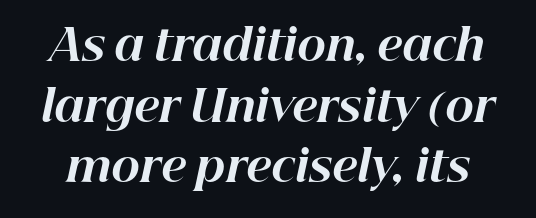
Q: Is the text bold? A: Yes.
Q: Is the text italic (slanted)? A: Yes, it leans right by about 12 degrees.
Q: Is the text underlined? A: No.
Q: Is the spacing between letters normal or unusually wide? A: Normal.
Q: Is the spacing between lines tight, normal or loose? A: Normal.
Q: Width (condensed, normal, or wide)? A: Normal.
Q: Stroke contrast? A: High.
Q: x-height? A: Medium.
Q: Monospaced? A: No.
